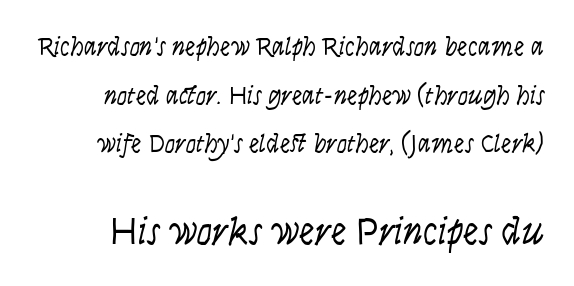
Compared with a typical body face, this is equally light or lighter still. Serif or sans? Sans — the stroke terminals are bare. Compare the two chunks: the lower has the greater cap height. Tracking here is standard; glyphs follow each other at the usual distance. Varying glyph widths throughout — classic text-font behaviour.
